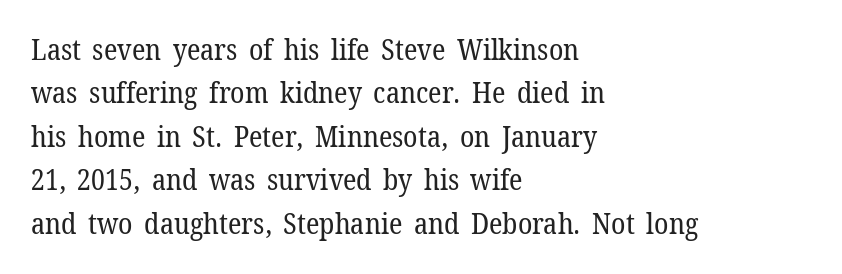
{"serif": "yes", "italic": "no", "bold": "no", "weight": "regular", "width": "normal", "stroke_contrast": "low", "x_height": "medium", "monospaced": "no", "underline": "no", "align": "left", "line_spacing": "normal", "line_spacing_ratio": 1.5, "letter_spacing": "normal", "letter_spacing_em": 0.0, "glyph_px": 29}
